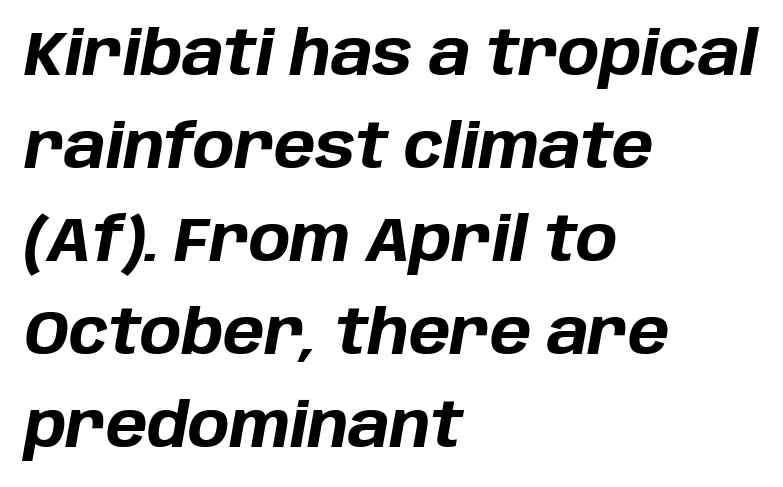
This sample uses plain, unmodified letter spacing. These lines were composed using italics. One-word summary of the alignment: left. Strong, thick strokes mark this as bold type.
